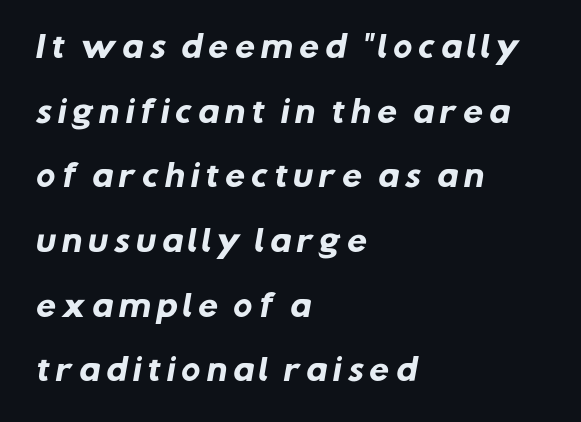
{"serif": "no", "bold": "yes", "weight": "heavy", "width": "normal", "stroke_contrast": "low", "x_height": "medium", "monospaced": "no", "underline": "no", "align": "left", "line_spacing": "loose", "line_spacing_ratio": 2.23, "glyph_px": 29}
